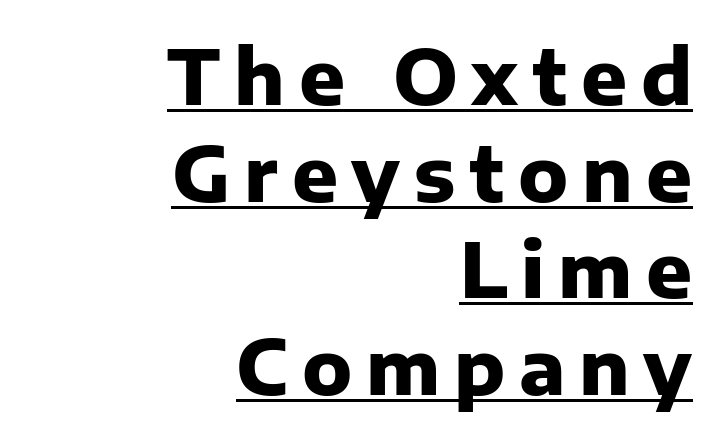
{"serif": "no", "italic": "no", "bold": "yes", "weight": "heavy", "width": "normal", "stroke_contrast": "low", "x_height": "medium", "monospaced": "no", "underline": "yes", "align": "right", "line_spacing": "normal", "line_spacing_ratio": 1.27, "glyph_px": 76}
